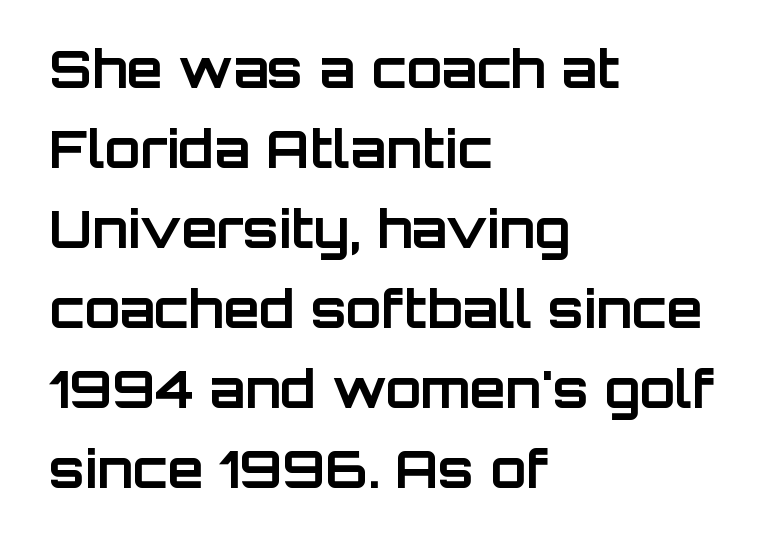
Q: Is the text bold? A: Yes.
Q: Is the text italic (slanted)? A: No, it is upright.
Q: Is the typeface a serif or a sans-serif typeface? A: Sans-serif.
Q: Is the text underlined? A: No.
Q: How is the paragraph aligned? A: Left-aligned.
Q: Is the spacing between letters normal or unusually wide? A: Normal.
Q: Is the spacing between lines tight, normal or loose? A: Normal.
Q: Width (condensed, normal, or wide)? A: Normal.
Q: Stroke contrast? A: Low.
Q: x-height? A: Large.
Q: Monospaced? A: No.
